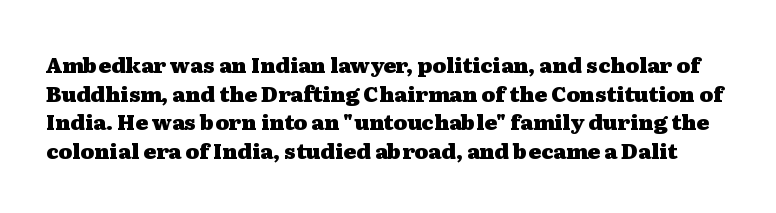
Every stem runs plumb, perpendicular to the baseline. The passage shown is not underscored anywhere. Spacing between characters is what you'd get straight out of the box. The rows are spaced the way most documents space them. The typesetting leans heavy: a genuine bold.
